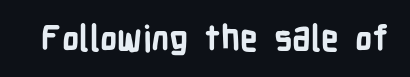
Q: Is the text bold? A: Yes.
Q: Is the text italic (slanted)? A: No, it is upright.
Q: Is the typeface a serif or a sans-serif typeface? A: Sans-serif.
Q: Is the text underlined? A: No.
Q: Is the spacing between letters normal or unusually wide? A: Normal.
Q: Width (condensed, normal, or wide)? A: Condensed.
Q: Stroke contrast? A: Low.
Q: x-height? A: Medium.
Q: Monospaced? A: No.
